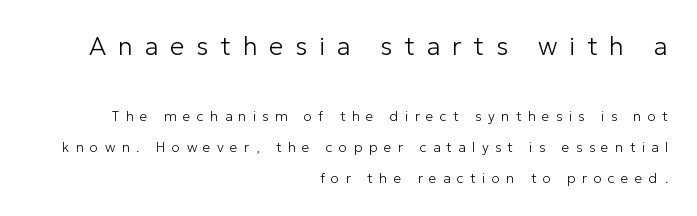
Descenders are the only things crossing below the line. Character size in the leading block exceeds that of the trailing block. Notice how the stems are strictly vertical — no italics here. Vertical spacing — loose.
